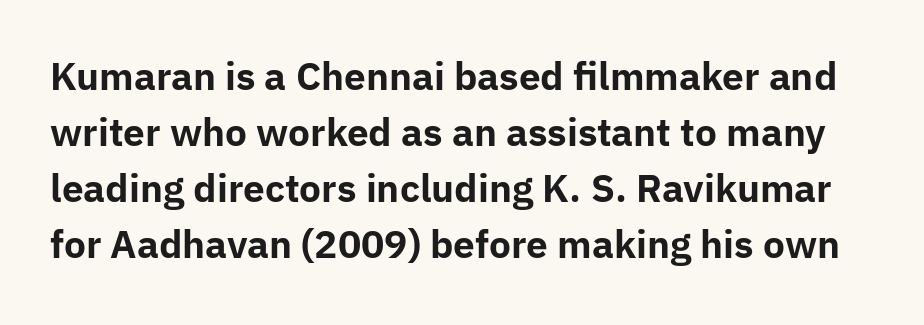
{"serif": "no", "italic": "no", "bold": "yes", "weight": "bold", "width": "normal", "stroke_contrast": "low", "x_height": "medium", "monospaced": "no", "underline": "no", "line_spacing": "normal", "line_spacing_ratio": 1.51, "letter_spacing": "normal", "letter_spacing_em": 0.0, "glyph_px": 37}
